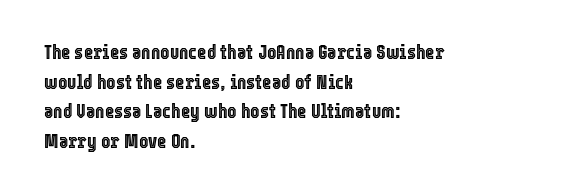
{"italic": "no", "underline": "no", "align": "left", "line_spacing": "normal", "line_spacing_ratio": 1.48, "letter_spacing": "normal", "letter_spacing_em": 0.0, "glyph_px": 20}
